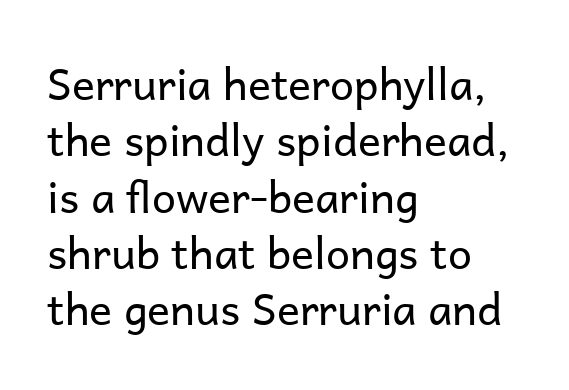
Q: Is the text bold? A: No.
Q: Is the text italic (slanted)? A: No, it is upright.
Q: Is the typeface a serif or a sans-serif typeface? A: Sans-serif.
Q: Is the text underlined? A: No.
Q: How is the paragraph aligned? A: Left-aligned.
Q: Is the spacing between letters normal or unusually wide? A: Normal.
Q: Is the spacing between lines tight, normal or loose? A: Normal.
Q: Width (condensed, normal, or wide)? A: Normal.
Q: Stroke contrast? A: Low.
Q: x-height? A: Medium.
Q: Monospaced? A: No.
